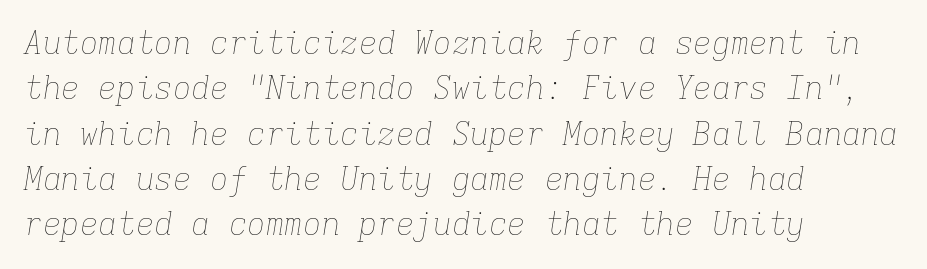
{"italic": "yes", "lean": "right", "slant_degrees": 9, "bold": "no", "weight": "thin", "width": "normal", "stroke_contrast": "low", "x_height": "medium", "monospaced": "yes", "underline": "no", "align": "left", "line_spacing": "normal", "line_spacing_ratio": 1.46, "letter_spacing": "normal", "letter_spacing_em": 0.0, "glyph_px": 31}
